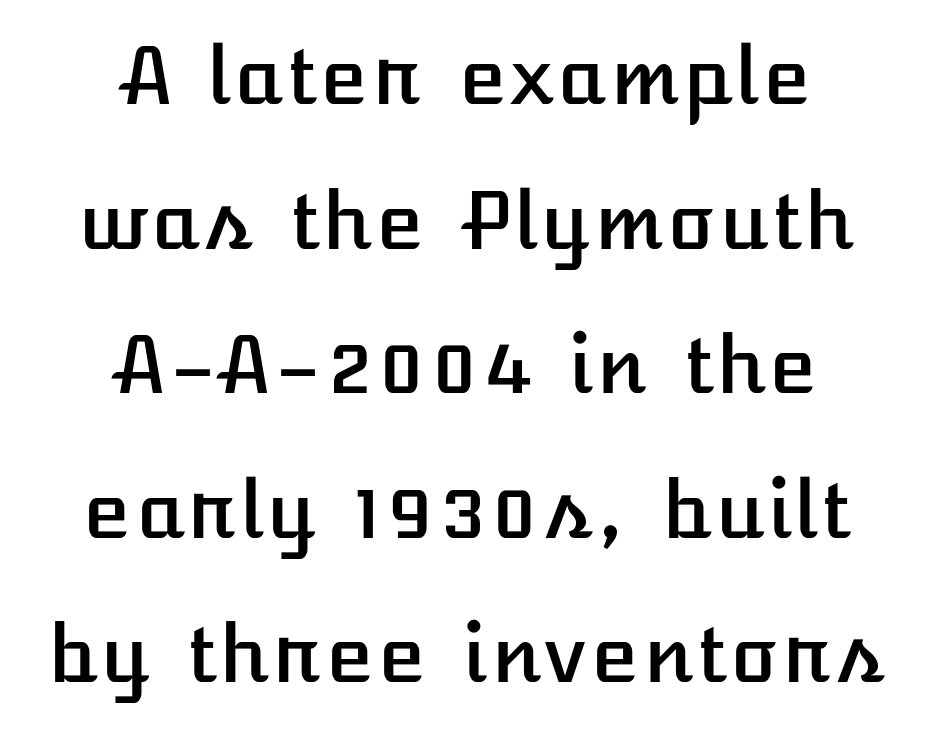
The image shows 79 px text type, upright; set centered, line spacing 1.83x, normal letter spacing, not underlined; low stroke contrast and a medium x-height.
